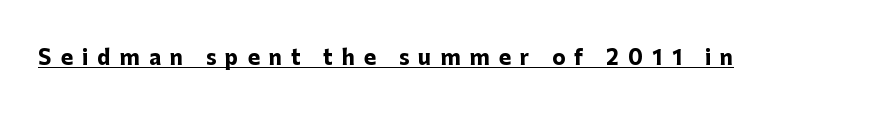
The font's upright variant was chosen for this text. Words appear elongated and porous because spacing is wide. Its strokes are broad and dark, the hallmark of bold type. What decoration does the sample have? An underline.
